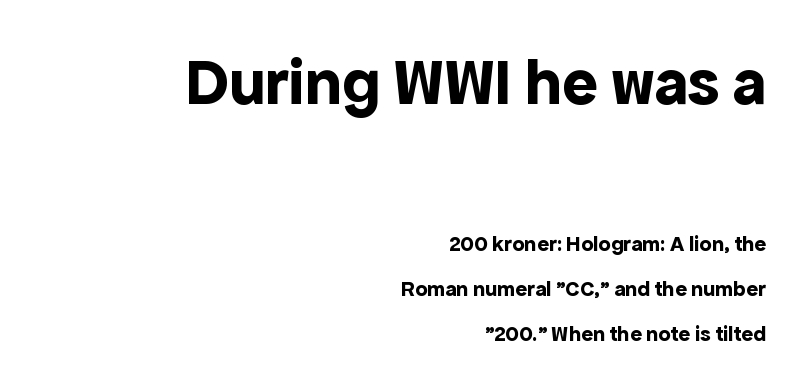
{"serif": "no", "italic": "no", "bold": "yes", "weight": "bold", "width": "normal", "x_height": "medium", "monospaced": "no", "underline": "no", "align": "right", "line_spacing": "loose", "line_spacing_ratio": 2.04, "letter_spacing": "normal", "letter_spacing_em": 0.0, "larger_block": "first", "size_ratio": 3.0, "glyph_px": 66}
